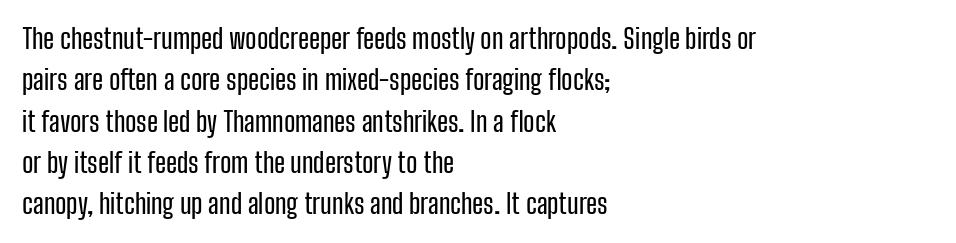
The image shows 27 px text type, upright; set left-aligned, normal line spacing (1.53x), normal letter spacing, not underlined.
